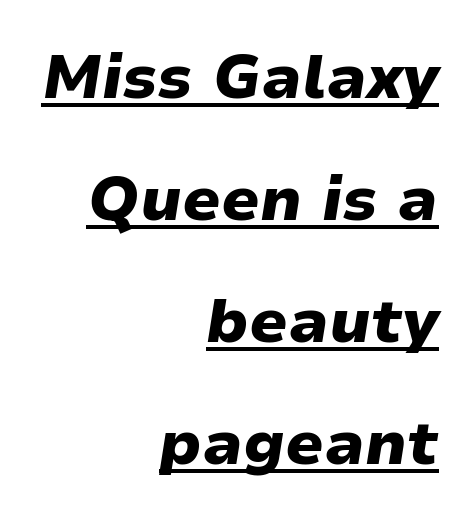
{"italic": "yes", "lean": "right", "slant_degrees": 9, "bold": "yes", "weight": "heavy", "width": "wide", "stroke_contrast": "low", "x_height": "medium", "monospaced": "no", "underline": "yes", "align": "right", "line_spacing": "loose", "line_spacing_ratio": 2.0, "letter_spacing": "normal", "letter_spacing_em": 0.0, "glyph_px": 61}
